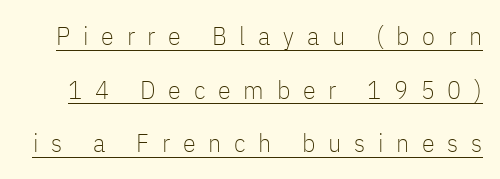
The image shows 26 px text type, upright; set loose line spacing (2.06x), unusually wide letter spacing (+0.49 em), underlined.
